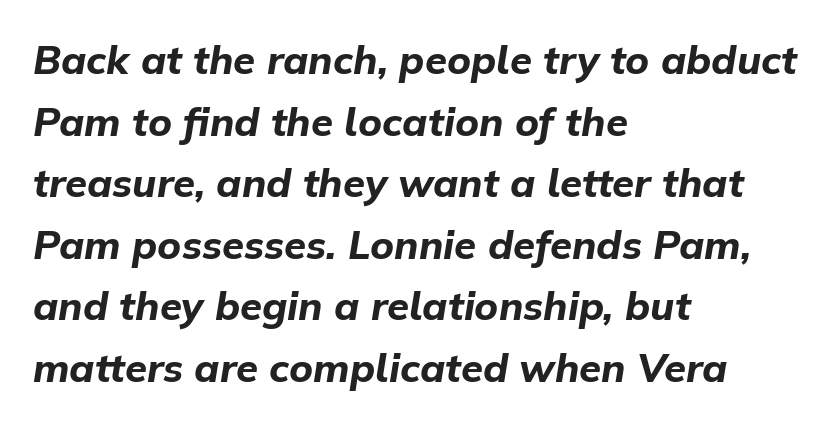
The image shows 40 px bold type, italic (leaning right); set left-aligned, normal line spacing (1.54x), normal letter spacing, not underlined; low stroke contrast and a medium x-height.
